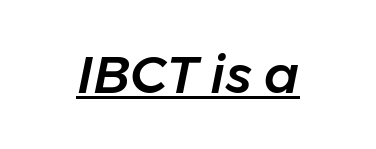
{"italic": "yes", "lean": "right", "slant_degrees": 11, "width": "normal", "stroke_contrast": "low", "x_height": "medium", "monospaced": "no", "underline": "yes", "letter_spacing": "normal", "letter_spacing_em": 0.0, "glyph_px": 52}
